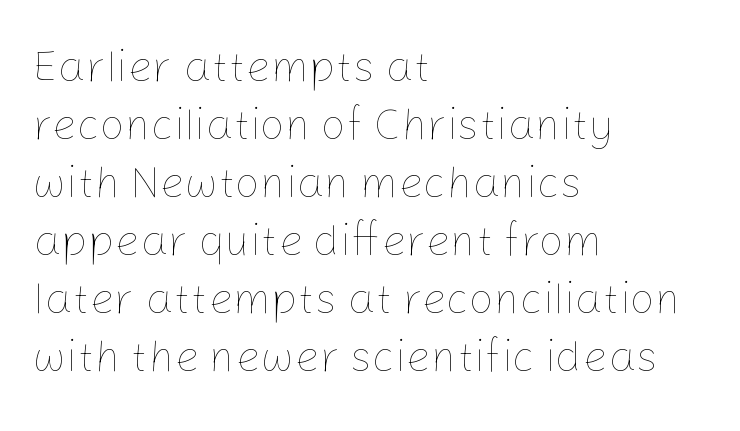
The image shows 44 px thin type, upright; set left-aligned, normal line spacing (1.32x), normal letter spacing, not underlined; low stroke contrast and a medium x-height.
